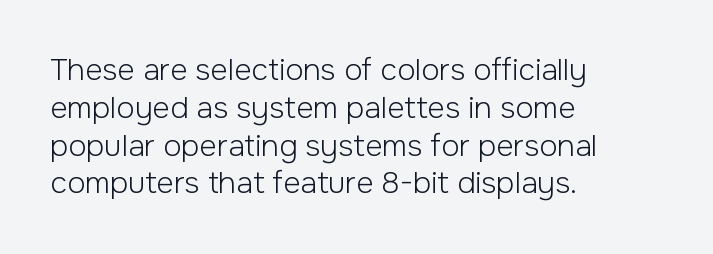
{"serif": "no", "italic": "no", "bold": "no", "weight": "light", "width": "normal", "stroke_contrast": "low", "x_height": "medium", "monospaced": "no", "underline": "no", "align": "left", "line_spacing": "normal", "line_spacing_ratio": 1.26, "letter_spacing": "normal", "letter_spacing_em": 0.0, "glyph_px": 30}
